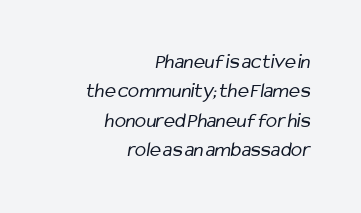
A quiet, ordinary-to-light weight characterises the typeface. All the whitespace from short lines collects on the left. Nobody touched the tracking dial on this one. This block has exactly the height ordinary leading produces. The foot of each line stays bare and open.
